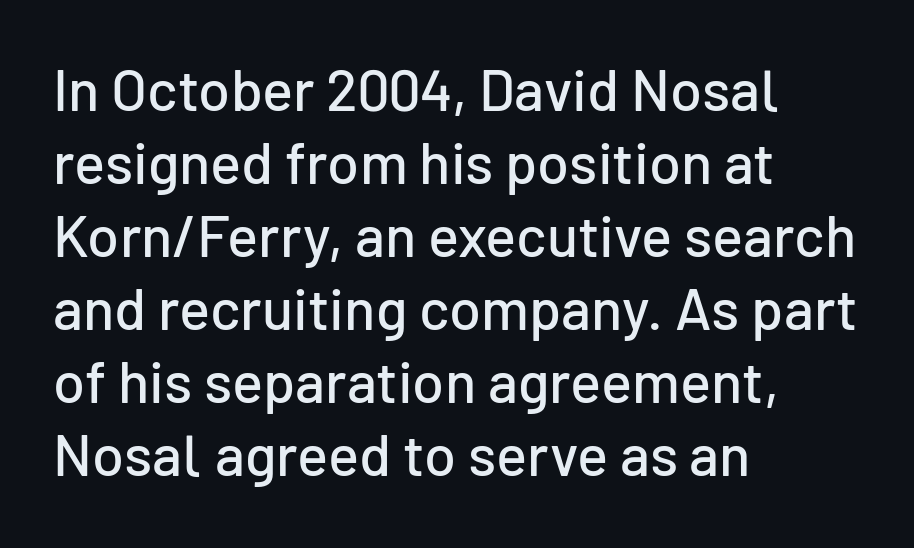
The glyphs are unaccompanied by any horizontal stroke below them. The rendering uses natural spacing where letterforms have individual widths. In terms of letterform style, serifs are entirely absent. Tall strokes in this sample are plumb rather than angled. You could call the tracking neutral — neither tight nor loose. Compared with typical paragraphs, the rows here are spaced about the same.
